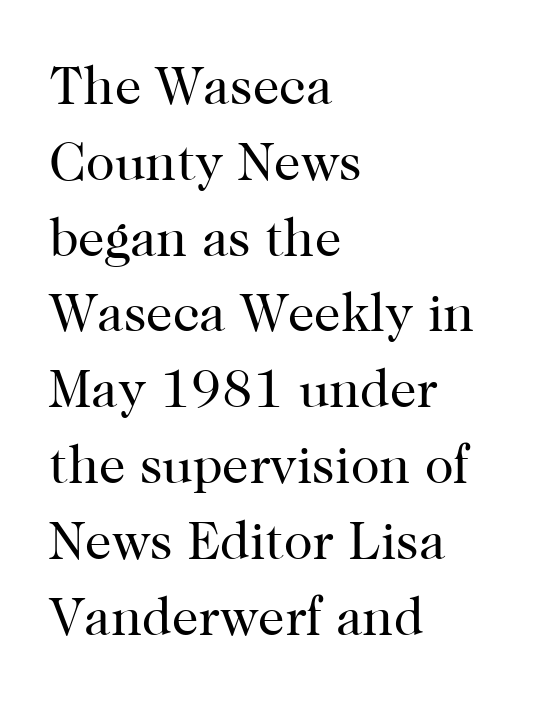
{"serif": "yes", "italic": "no", "bold": "no", "weight": "regular", "width": "normal", "stroke_contrast": "high", "x_height": "medium", "monospaced": "no", "underline": "no", "align": "left", "line_spacing": "normal", "line_spacing_ratio": 1.43, "letter_spacing": "normal", "letter_spacing_em": 0.0, "glyph_px": 53}
